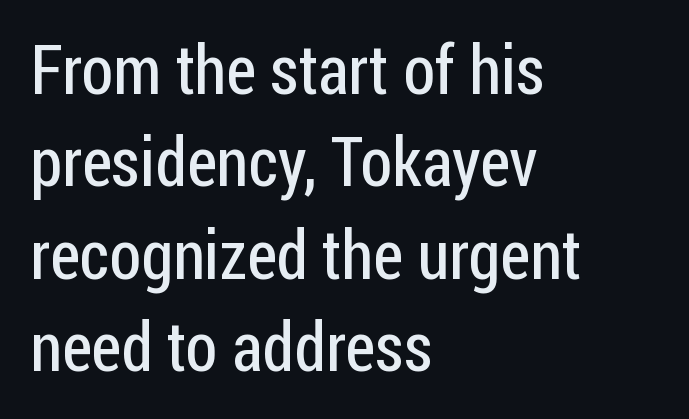
{"serif": "no", "italic": "no", "bold": "no", "weight": "regular", "width": "condensed", "stroke_contrast": "low", "x_height": "medium", "monospaced": "no", "underline": "no", "align": "left", "line_spacing": "normal", "line_spacing_ratio": 1.36, "letter_spacing": "normal", "letter_spacing_em": 0.0, "glyph_px": 68}
